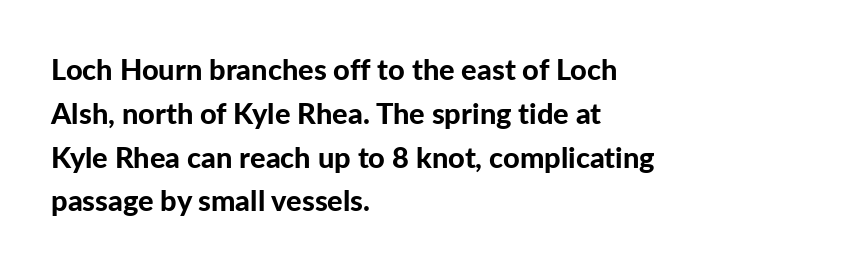
The image shows 29 px bold sans-serif type, upright; set left-aligned, normal line spacing (1.51x), normal letter spacing, not underlined; low stroke contrast and a medium x-height.
